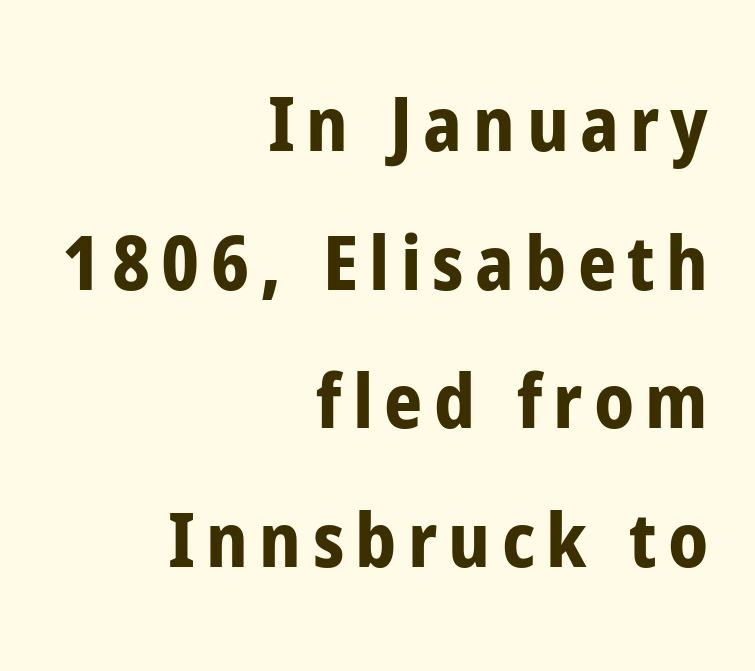
The image shows 75 px bold, condensed sans-serif type, upright; set right-aligned, line spacing 1.85x, not underlined; low stroke contrast and a medium x-height.
